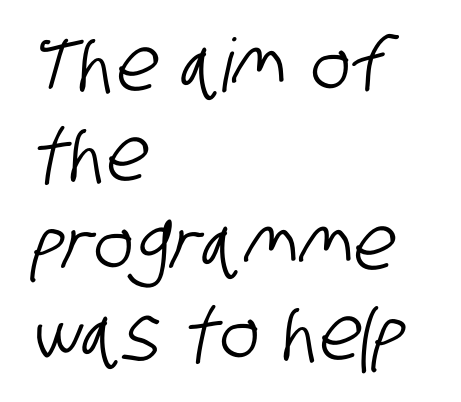
Q: Is the typeface a serif or a sans-serif typeface? A: Sans-serif.
Q: Is the text underlined? A: No.
Q: How is the paragraph aligned? A: Left-aligned.
Q: Is the spacing between letters normal or unusually wide? A: Normal.
Q: Width (condensed, normal, or wide)? A: Condensed.
Q: Stroke contrast? A: Low.
Q: x-height? A: Large.
Q: Monospaced? A: No.
